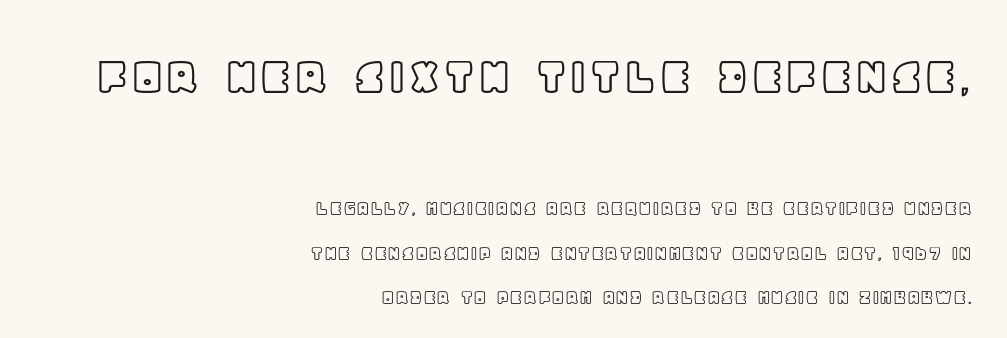
The lines are spread far apart with generous leading. Note the varied advance widths — an 'i' is clearly narrower than an 'm'. No extra tracking has been applied to these lines. Here the first block reads like a headline and the second like body copy. In CSS terms this would be text-align: right.
